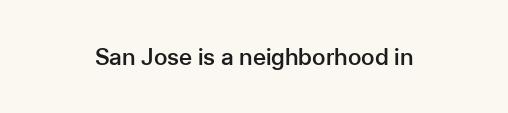
The image shows 23 px text type, upright; set normal letter spacing, not underlined.
